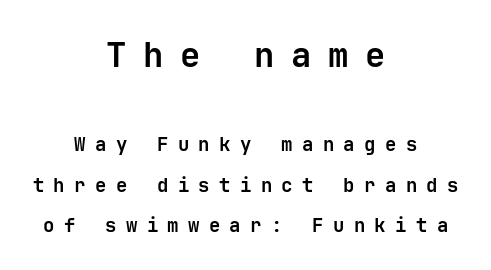
The image shows 34 px bold sans-serif type, upright, monospaced; set centered, loose line spacing (2.12x), unusually wide letter spacing (+0.49 em), not underlined; the first (top) block is 1.79x larger; low stroke contrast and a medium x-height.
